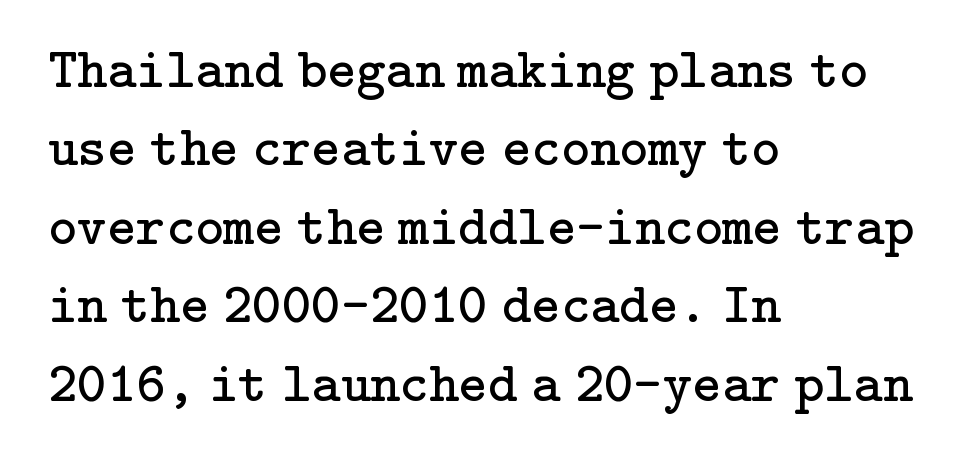
Heft: none added — not bold. Check under the words: just untouched page. Glyph-to-glyph distance matches everyday printed text. Is there much room between lines? A standard amount, neither cramped nor airy. The font's upright variant was chosen for this text.
